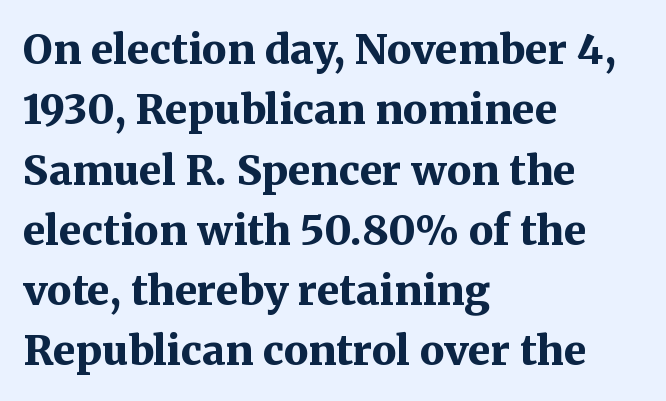
{"serif": "yes", "italic": "no", "bold": "yes", "weight": "bold", "width": "normal", "stroke_contrast": "medium", "x_height": "medium", "monospaced": "no", "underline": "no", "align": "left", "line_spacing": "normal", "line_spacing_ratio": 1.47, "letter_spacing": "normal", "letter_spacing_em": 0.0, "glyph_px": 41}
